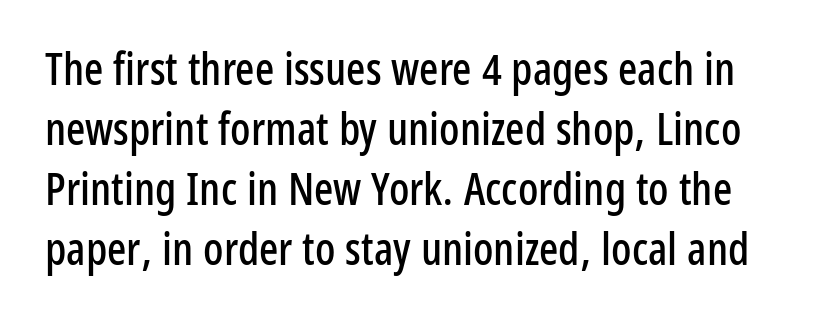
Q: Is the text italic (slanted)? A: No, it is upright.
Q: Is the typeface a serif or a sans-serif typeface? A: Sans-serif.
Q: Is the text underlined? A: No.
Q: Is the spacing between letters normal or unusually wide? A: Normal.
Q: Is the spacing between lines tight, normal or loose? A: Normal.
Q: Width (condensed, normal, or wide)? A: Condensed.
Q: Stroke contrast? A: Low.
Q: x-height? A: Medium.
Q: Monospaced? A: No.
